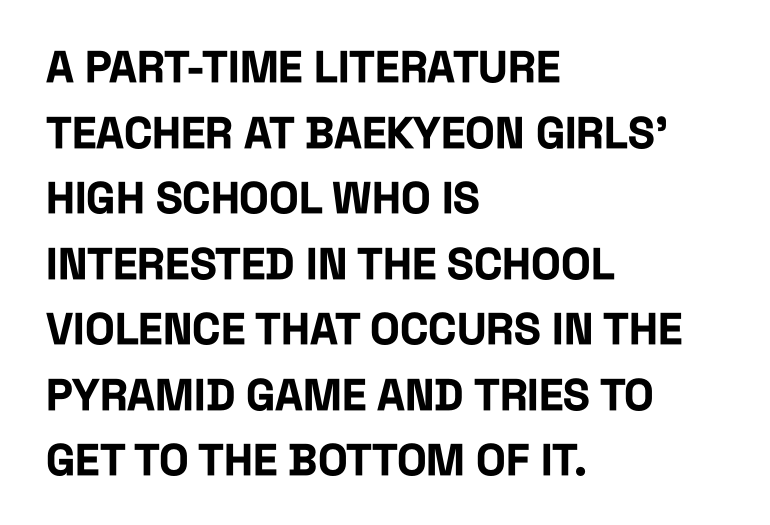
{"serif": "no", "italic": "no", "bold": "yes", "weight": "bold", "width": "condensed", "stroke_contrast": "low", "x_height": "large", "monospaced": "no", "underline": "no", "align": "left", "line_spacing": "normal", "line_spacing_ratio": 1.49, "letter_spacing": "normal", "letter_spacing_em": 0.0, "glyph_px": 44}
